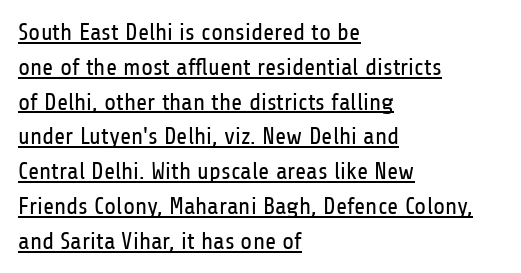
{"italic": "no", "bold": "no", "underline": "yes", "align": "left", "line_spacing": "normal", "line_spacing_ratio": 1.45, "letter_spacing": "normal", "letter_spacing_em": 0.0, "glyph_px": 24}
